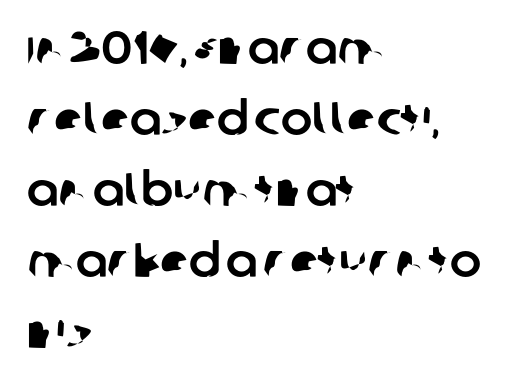
{"serif": "no", "width": "normal", "stroke_contrast": "low", "x_height": "large", "monospaced": "no", "underline": "no", "align": "left", "line_spacing": "normal", "line_spacing_ratio": 1.51, "letter_spacing": "normal", "letter_spacing_em": 0.0, "glyph_px": 47}
